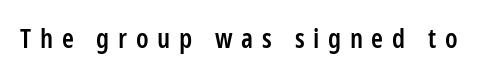
Underline: absent. The letters stand straight up with perfectly vertical stems. Summary of weight: moderately heavy, a semibold. The line texture is sparse and dotted thanks to wide tracking.
